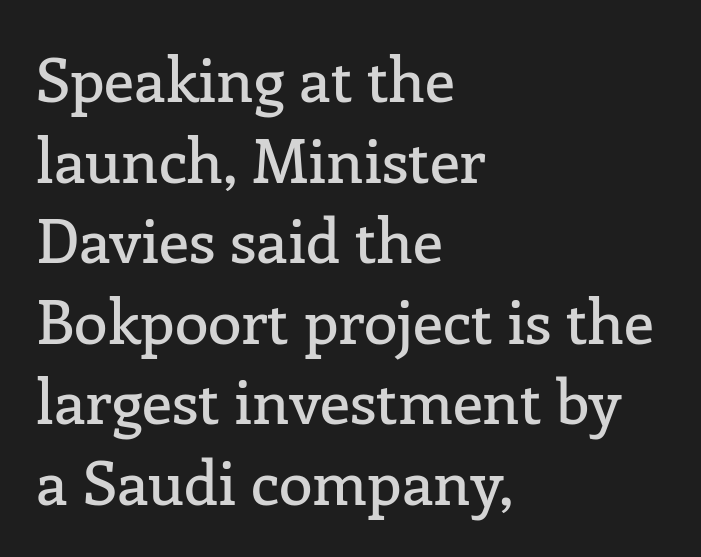
Here the designer chose a conventional face with non-uniform glyph widths. What stands out about the letter spacing? Nothing — it is the standard amount. What's the leading like? Ordinary, nothing unusual. Layout note: lines flush left. Do the letters lean? They stand straight. The glyphs are unaccompanied by any horizontal stroke below them.
